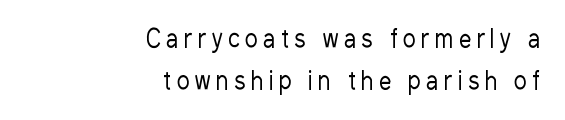
{"italic": "no", "bold": "no", "underline": "no", "align": "right", "line_spacing_ratio": 1.73, "letter_spacing": "wide", "letter_spacing_em": 0.24, "glyph_px": 24}
